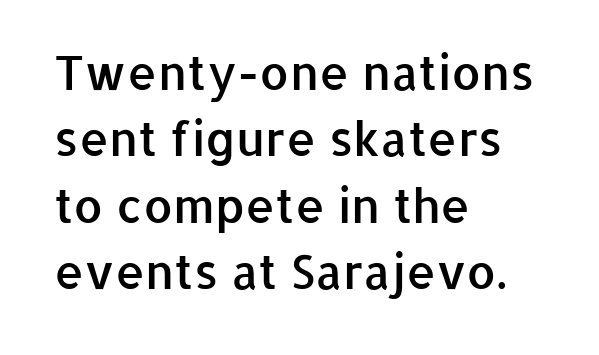
The image shows 47 px semibold sans-serif type, upright; set left-aligned, normal line spacing (1.41x), normal letter spacing, not underlined; low stroke contrast and a medium x-height.
